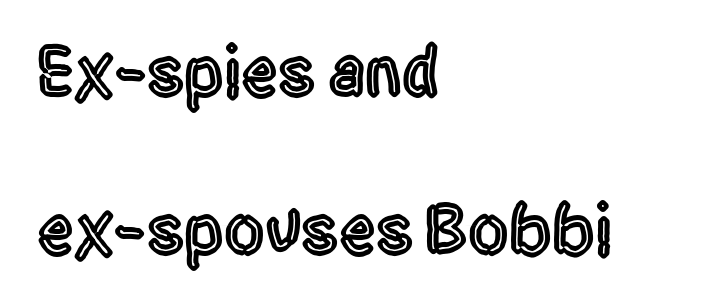
Q: Is the text italic (slanted)? A: No, it is upright.
Q: Is the typeface a serif or a sans-serif typeface? A: Sans-serif.
Q: Is the text underlined? A: No.
Q: How is the paragraph aligned? A: Left-aligned.
Q: Is the spacing between letters normal or unusually wide? A: Normal.
Q: Is the spacing between lines tight, normal or loose? A: Loose.
Q: Width (condensed, normal, or wide)? A: Condensed.
Q: x-height? A: Large.
Q: Monospaced? A: No.
